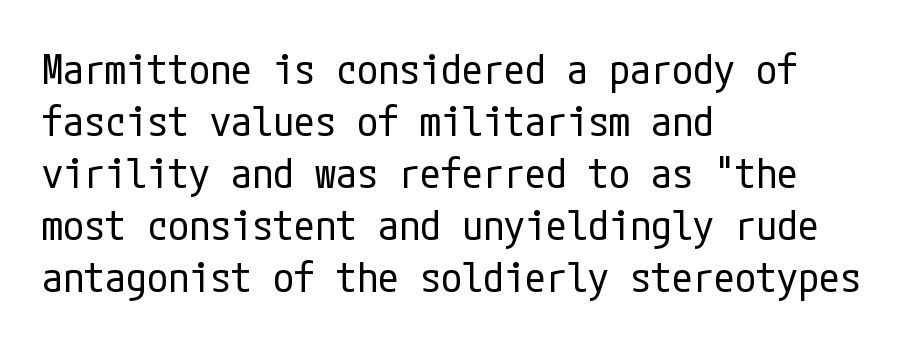
The image shows 42 px regular-weight, condensed sans-serif type, upright; set left-aligned, line spacing 1.24x, normal letter spacing, not underlined; low stroke contrast and a medium x-height.
